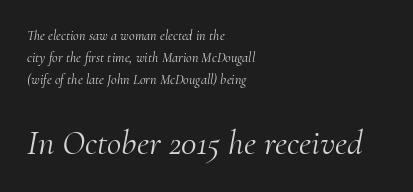
{"serif": "yes", "italic": "yes", "lean": "right", "slant_degrees": 10, "bold": "no", "weight": "light", "width": "normal", "stroke_contrast": "medium", "x_height": "small", "monospaced": "no", "underline": "no", "align": "left", "line_spacing": "normal", "line_spacing_ratio": 1.57, "letter_spacing": "normal", "letter_spacing_em": 0.0, "larger_block": "second", "size_ratio": 2.5, "glyph_px": 35}
